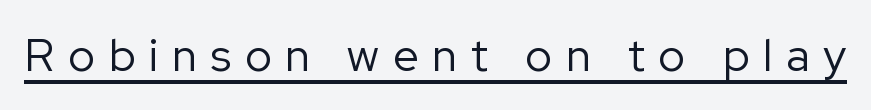
{"serif": "no", "italic": "no", "bold": "no", "weight": "regular", "width": "normal", "stroke_contrast": "low", "x_height": "medium", "monospaced": "no", "underline": "yes", "letter_spacing": "wide", "letter_spacing_em": 0.31, "glyph_px": 45}
